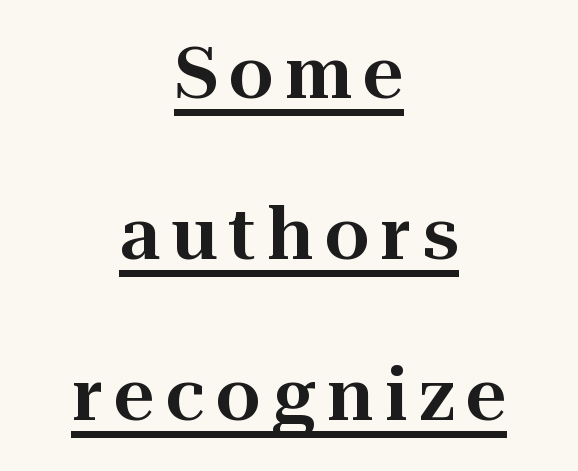
The passage shown is typeset with a serif family. These lines stand farther apart than default settings would place them. Varying glyph widths throughout — classic text-font behaviour. This is the regular roman posture of the typeface. Caption: lettering with a line underneath.
